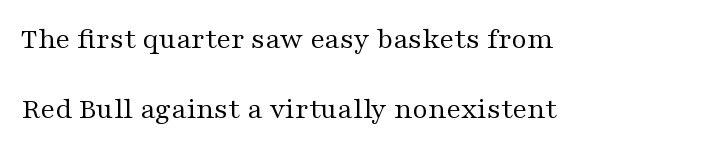
The space directly below the letters is spotless. Horizontal alignment here is leftward, the default for most running prose. Small tapered or slab feet sit at the stroke ends, so this counts as serif. The letters advance in unequal steps, a hallmark of proportional type. The lettering stays uniformly vertical, giving the passage a roman look.
